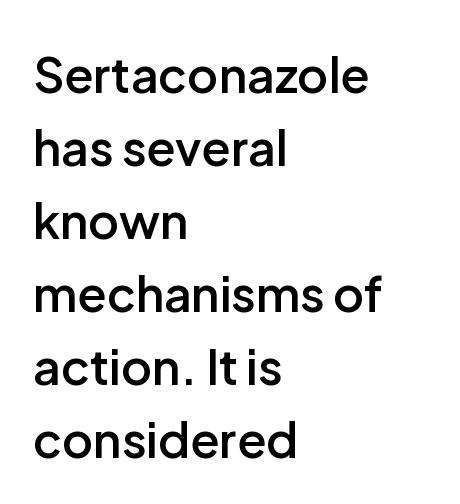
{"serif": "no", "italic": "no", "bold": "semi", "weight": "semibold", "width": "normal", "stroke_contrast": "low", "x_height": "medium", "monospaced": "no", "underline": "no", "align": "left", "line_spacing": "normal", "line_spacing_ratio": 1.52, "letter_spacing": "normal", "letter_spacing_em": 0.0, "glyph_px": 48}
